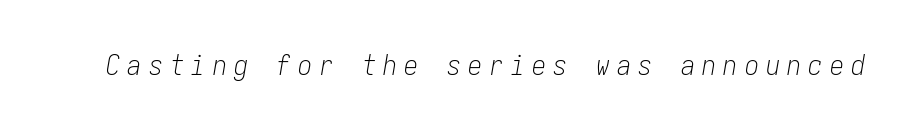
{"italic": "yes", "lean": "right", "slant_degrees": 10, "bold": "no", "weight": "light", "width": "condensed", "stroke_contrast": "low", "x_height": "medium", "underline": "no", "letter_spacing": "wide", "letter_spacing_em": 0.26, "glyph_px": 28}
